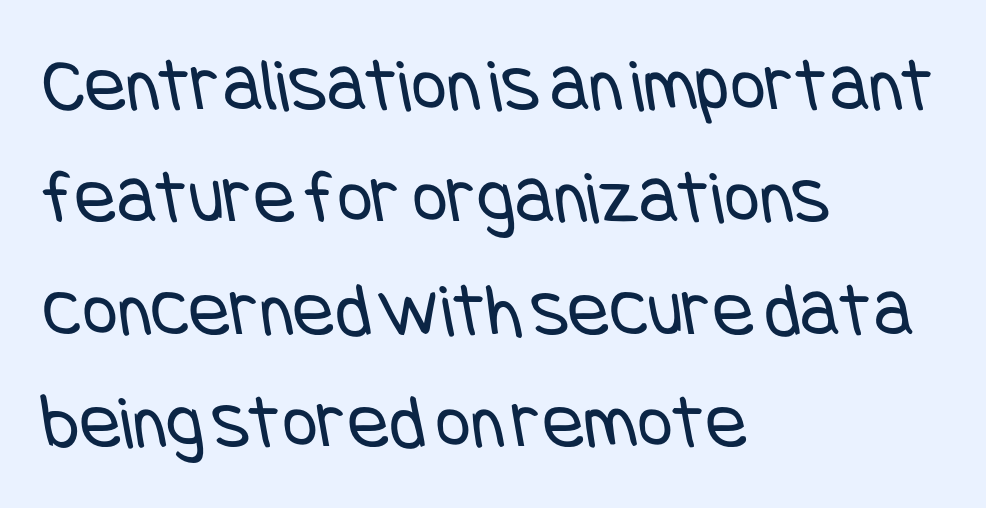
Casual observation: everything's shoved over to the left. A sans-serif font was chosen for this passage. Each stroke keeps to a modest, everyday thickness or less. The zone under the glyphs is completely vacant. Compared with typical paragraphs, the rows here are spaced about the same.
